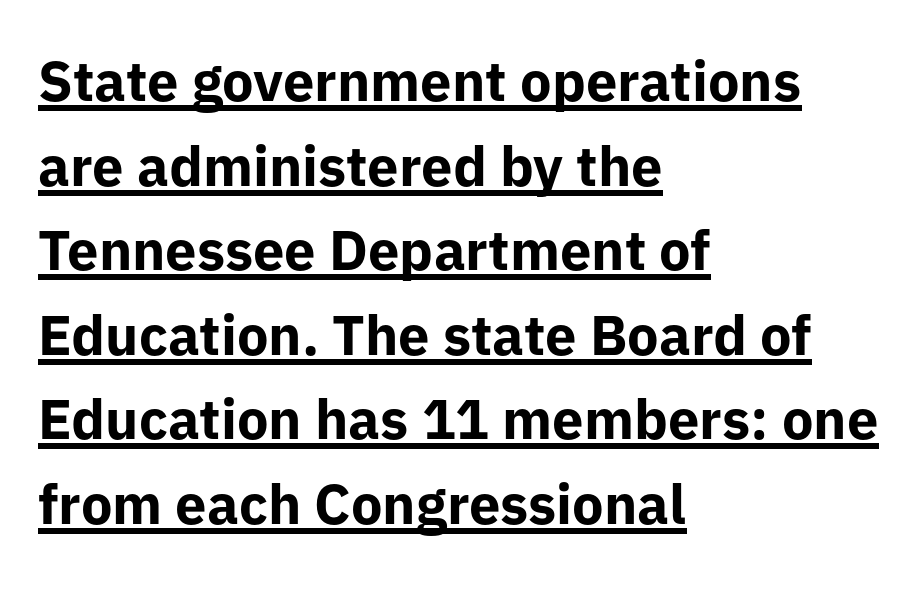
The designer went with a sans here, leaving each stem footless. Horizontally, the lines are justified to the leading edge only. Pretty heavy lettering here — definitely bold. Designer's note — italics off, roman on.
